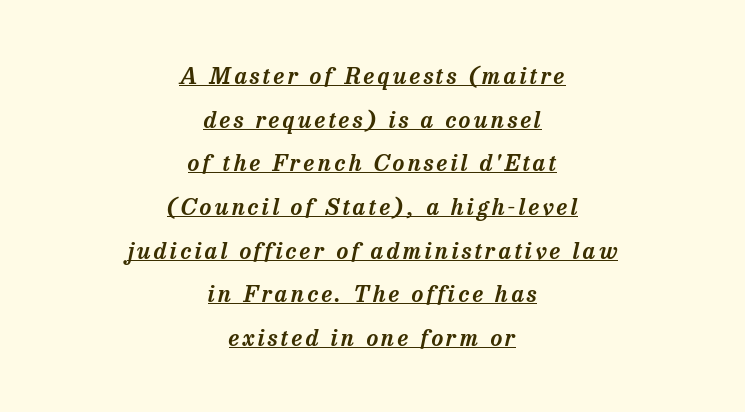
Every word sits above its own underline. In terms of leading, this rendering errs on the spacious side. A student would call this center alignment; a typographer would say set centered. This is oblique type, the kind used for emphasis or titles.
